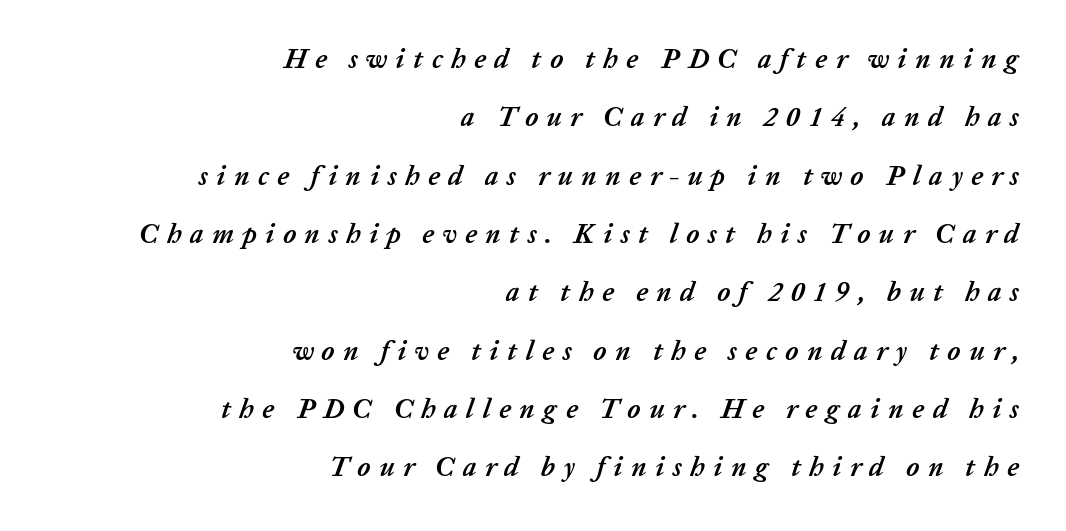
The space directly below the letters is spotless. The vertical gap from one line to the next is large. The font's italic variant was chosen for this text. Inter-character spacing is expanded well beyond the font's built-in metrics. I'd describe the lettering as bold — thick and assertive.
